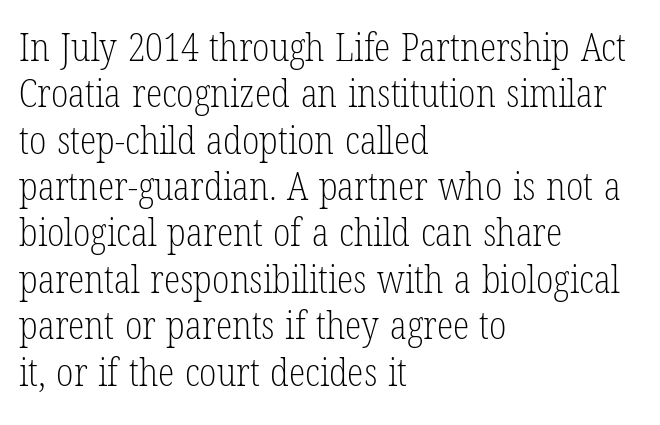
Q: Is the text bold? A: No.
Q: Is the text italic (slanted)? A: No, it is upright.
Q: Is the typeface a serif or a sans-serif typeface? A: Serif.
Q: Is the text underlined? A: No.
Q: How is the paragraph aligned? A: Left-aligned.
Q: Is the spacing between letters normal or unusually wide? A: Normal.
Q: Width (condensed, normal, or wide)? A: Condensed.
Q: Stroke contrast? A: Low.
Q: x-height? A: Medium.
Q: Monospaced? A: No.
